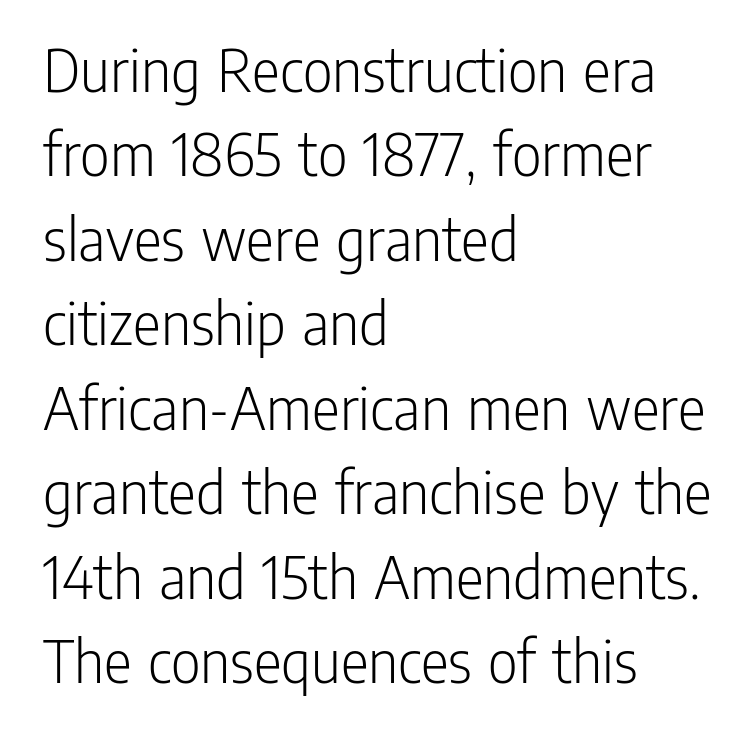
The image shows 65 px light, condensed sans-serif type, upright; set left-aligned, normal line spacing (1.3x), normal letter spacing, not underlined; low stroke contrast and a medium x-height.
